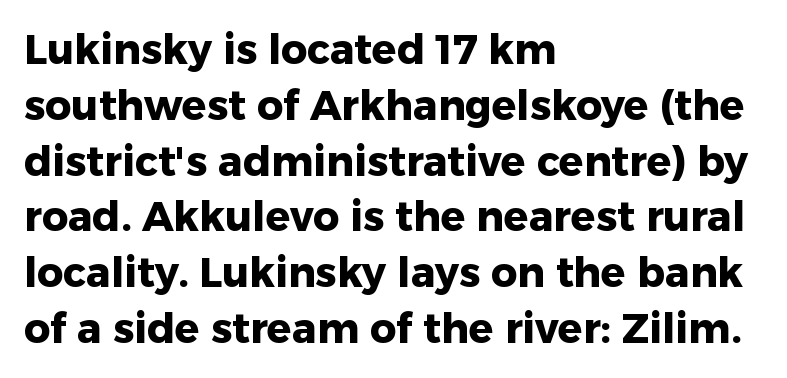
The image shows 41 px heavy sans-serif type, upright; set left-aligned, normal line spacing (1.36x), normal letter spacing, not underlined; low stroke contrast and a medium x-height.
